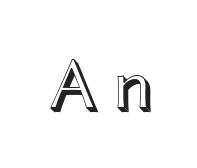
Q: Is the text italic (slanted)? A: No, it is upright.
Q: Is the text underlined? A: No.
Q: Width (condensed, normal, or wide)? A: Wide.
Q: x-height? A: Medium.
Q: Monospaced? A: No.
